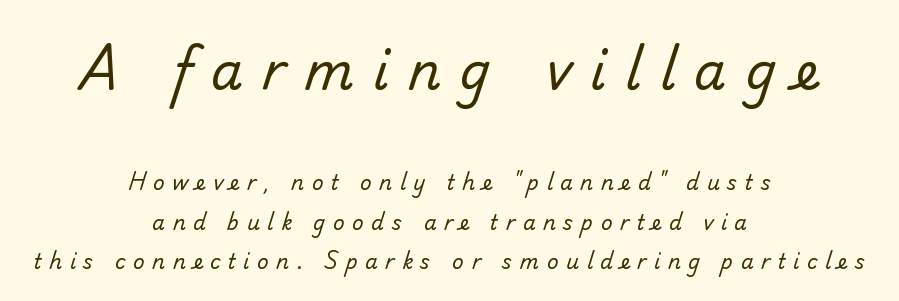
The image shows 51 px regular-weight sans-serif type; set centered, loose line spacing (1.97x), unusually wide letter spacing (+0.38 em), not underlined; the first (top) block is 2.55x larger; low stroke contrast and a small x-height.
